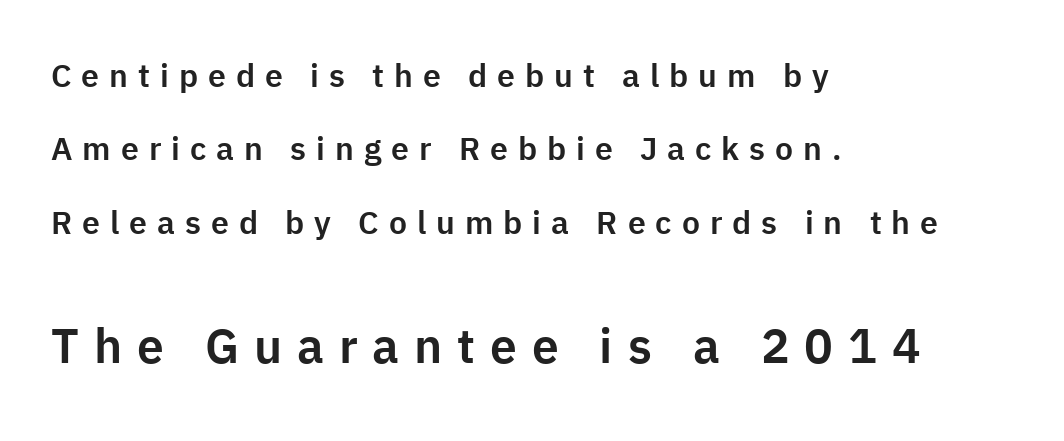
Q: Is the text italic (slanted)? A: No, it is upright.
Q: Is the typeface a serif or a sans-serif typeface? A: Sans-serif.
Q: Is the text underlined? A: No.
Q: How is the paragraph aligned? A: Left-aligned.
Q: Is the spacing between letters normal or unusually wide? A: Unusually wide.
Q: Is the spacing between lines tight, normal or loose? A: Loose.
Q: Which block of text is set in a larger size, the first (top) or the second (bottom)? A: The second (bottom) one.
Q: Width (condensed, normal, or wide)? A: Normal.
Q: Stroke contrast? A: Low.
Q: x-height? A: Medium.
Q: Monospaced? A: No.
